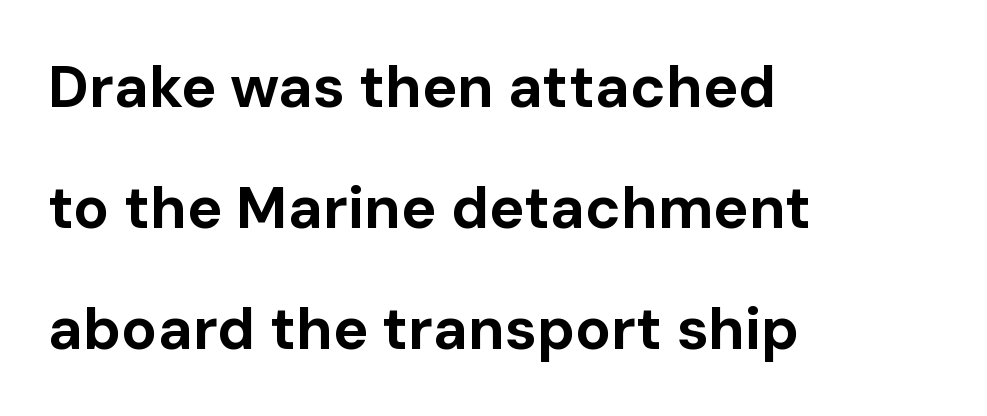
Clear beneath every line of the passage. The font is running at its bold setting. Each letter's strokes conclude bluntly, with no projecting serifs. A typesetter would call this proportional, since set widths differ per character.
